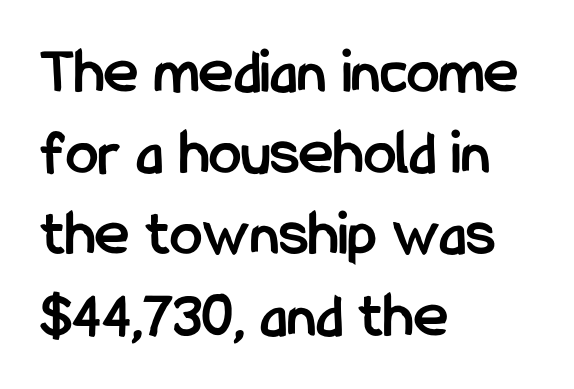
Q: Is the text bold? A: Yes.
Q: Is the text italic (slanted)? A: No, it is upright.
Q: Is the typeface a serif or a sans-serif typeface? A: Sans-serif.
Q: Is the text underlined? A: No.
Q: How is the paragraph aligned? A: Left-aligned.
Q: Is the spacing between letters normal or unusually wide? A: Normal.
Q: Is the spacing between lines tight, normal or loose? A: Normal.
Q: Width (condensed, normal, or wide)? A: Condensed.
Q: Stroke contrast? A: Low.
Q: x-height? A: Medium.
Q: Monospaced? A: No.
